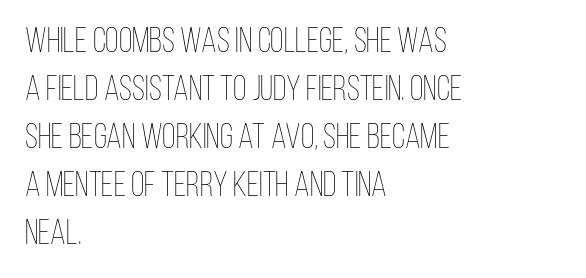
The image shows 35 px thin, condensed type, upright; set left-aligned, normal line spacing (1.37x), normal letter spacing, not underlined; low stroke contrast and a large x-height.
